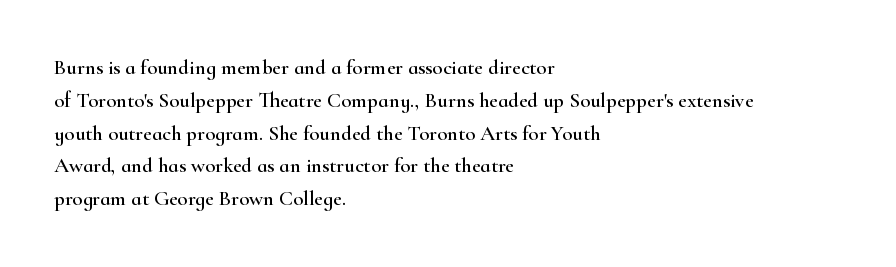
Whoever set this chose a conventional vertical rhythm. Quick note: not italic, upright. Only glyphs here, with clear space below each row. The horizontal fit of the characters is conventional and even. Notice how the passage keeps a crisp vertical edge on the left only.
